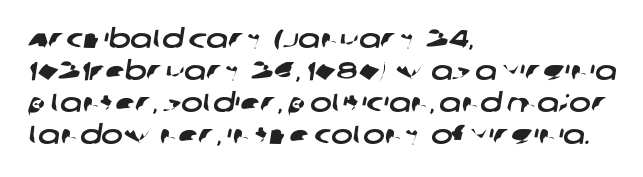
The rendering anchors every line to the left-hand side. Nothing unusual about the tracking: characters are spaced as the font intends. The string is rendered with underlining switched off.
